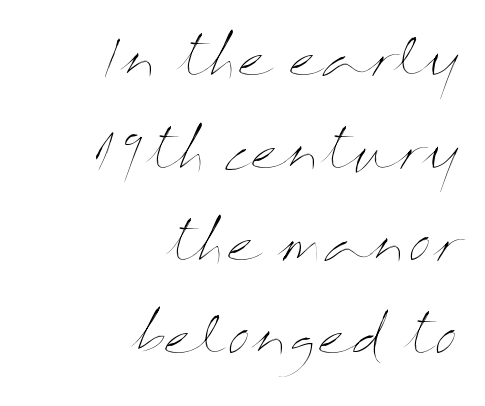
Check under the words: just untouched page. Proportional: the letters do not fall into vertical columns. The paragraph has a hard right edge and a soft left edge. The gaps between neighbouring characters are ordinary and unremarkable. Heft: none added — not bold.
